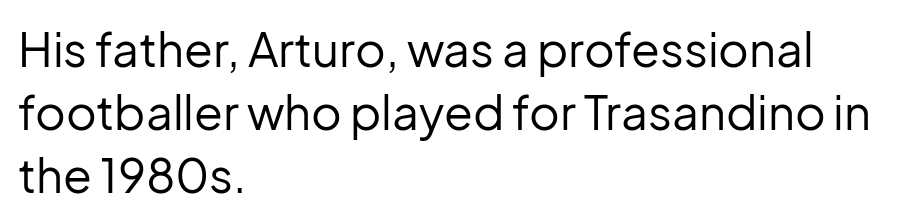
{"serif": "no", "italic": "no", "bold": "no", "weight": "regular", "width": "normal", "stroke_contrast": "low", "x_height": "medium", "monospaced": "no", "underline": "no", "align": "left", "line_spacing": "normal", "line_spacing_ratio": 1.34, "letter_spacing": "normal", "letter_spacing_em": 0.0, "glyph_px": 47}
